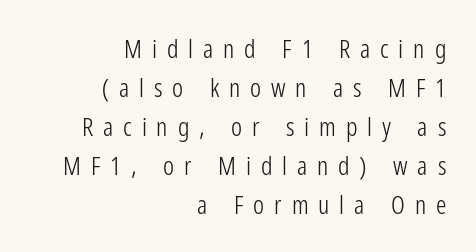
{"italic": "no", "bold": "no", "underline": "no", "align": "right", "line_spacing": "normal", "line_spacing_ratio": 1.5, "letter_spacing": "wide", "letter_spacing_em": 0.38, "glyph_px": 26}
